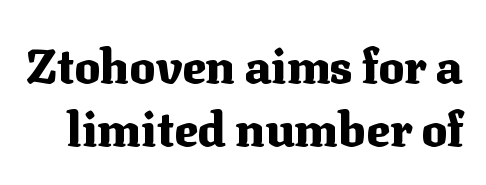
Here the glyphs are tracked normally, forming tight word shapes. Old-style or modern, the face here clearly has serifs. These words are printed bold, with thick strokes throughout. The specimen reads as upright at a glance.
